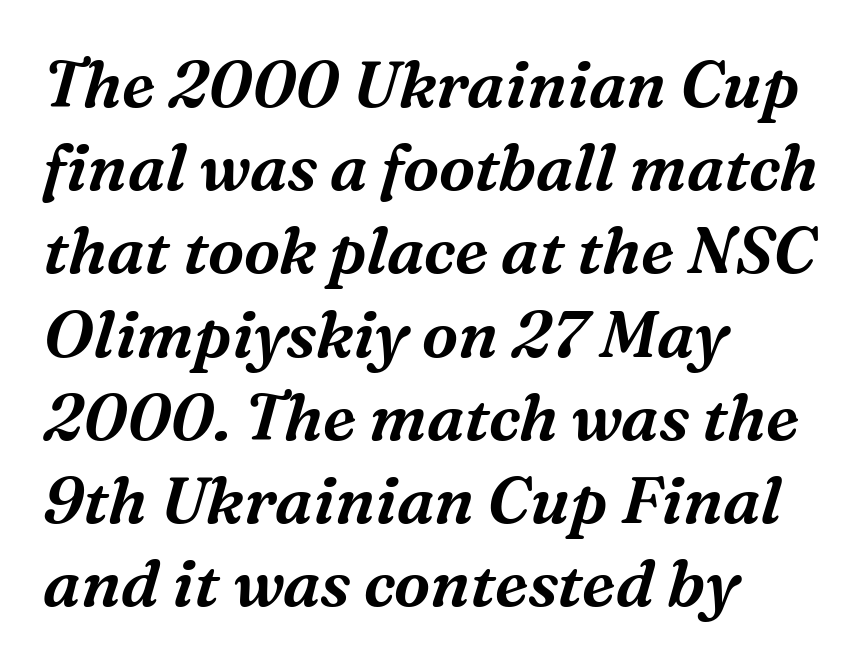
Q: Is the text italic (slanted)? A: Yes, it leans right by about 16 degrees.
Q: Is the typeface a serif or a sans-serif typeface? A: Serif.
Q: Is the text underlined? A: No.
Q: How is the paragraph aligned? A: Left-aligned.
Q: Is the spacing between letters normal or unusually wide? A: Normal.
Q: Is the spacing between lines tight, normal or loose? A: Normal.
Q: Width (condensed, normal, or wide)? A: Normal.
Q: Stroke contrast? A: Medium.
Q: x-height? A: Medium.
Q: Monospaced? A: No.
